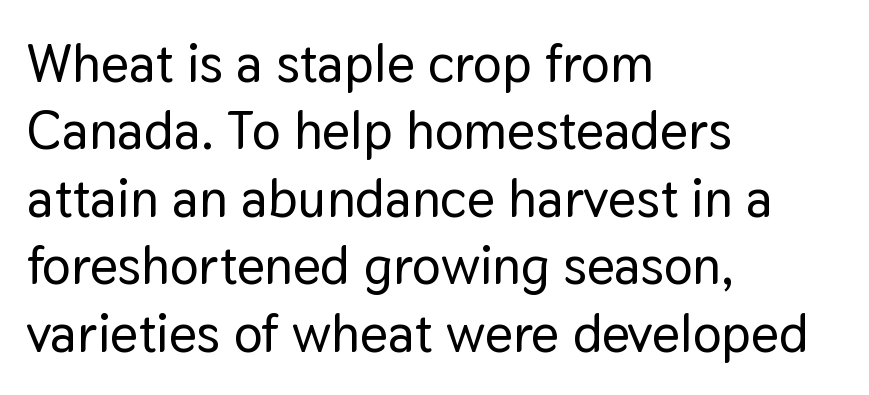
The image shows 54 px sans-serif type, upright; set left-aligned, normal line spacing (1.25x), normal letter spacing, not underlined; low stroke contrast and a medium x-height.
